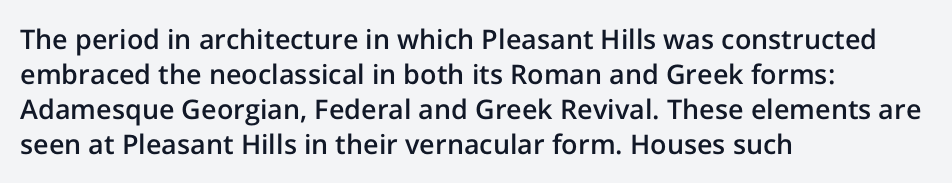
Q: Is the text bold? A: Semi-bold.
Q: Is the text italic (slanted)? A: No, it is upright.
Q: Is the text underlined? A: No.
Q: How is the paragraph aligned? A: Left-aligned.
Q: Is the spacing between letters normal or unusually wide? A: Normal.
Q: Is the spacing between lines tight, normal or loose? A: Normal.
